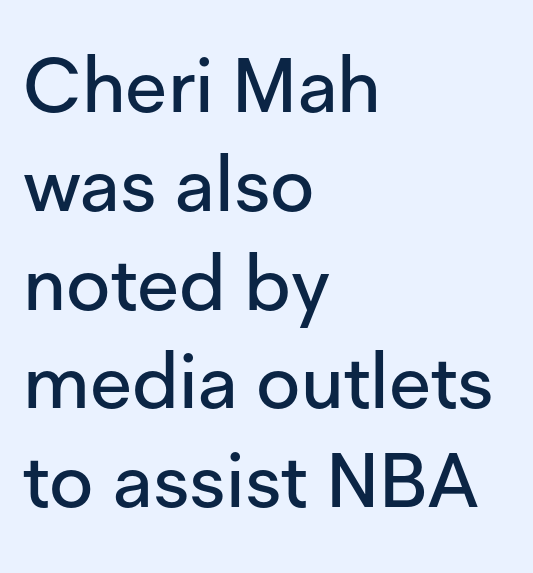
The image shows 76 px sans-serif type, upright; set left-aligned, normal line spacing (1.3x), normal letter spacing, not underlined; low stroke contrast and a medium x-height.
